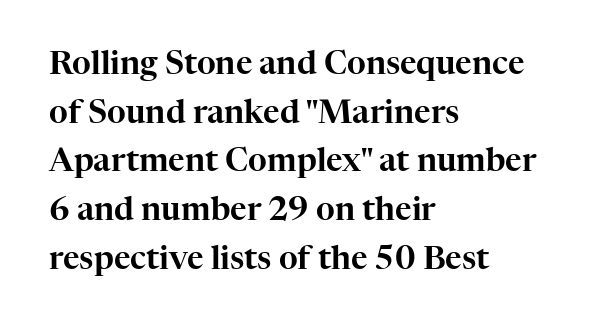
The passage shown is typed in a proportional face where columns would drift. Posture: vertical. Compared with typical paragraphs, the rows here are spaced about the same. Are there feet on the stems? There are — it's a serif. Underlining? Definitely not there.
